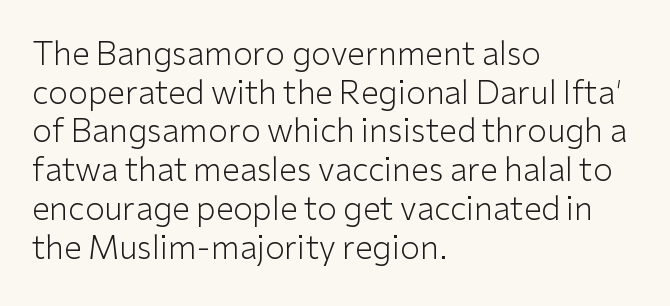
The image shows 32 px light sans-serif type, upright; set left-aligned, line spacing 1.21x, normal letter spacing, not underlined; low stroke contrast and a medium x-height.
